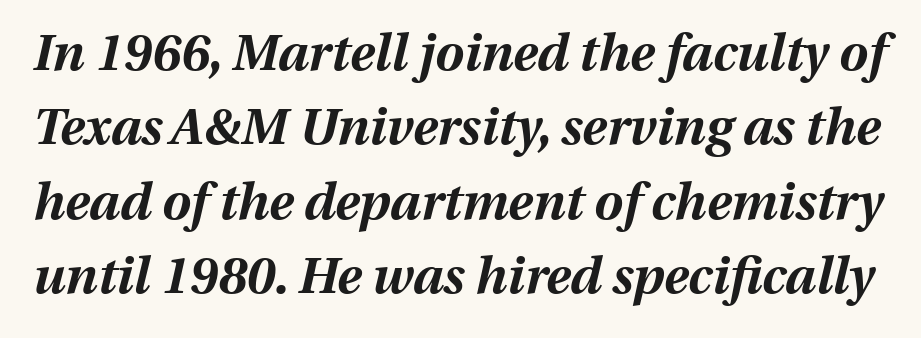
Reading down the column, the eye jumps a familiar distance to each next line. Any mark beneath the type? The region is blank. The face used here is proportionally spaced, like ordinary book or web type. A typesetter would mark this as italic. No extra tracking has been applied to these lines. Emphasis by weight is at full strength: bold.
